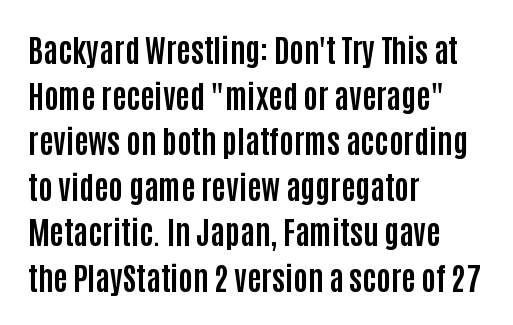
The font's upright variant was chosen for this text. The gaps between neighbouring characters are ordinary and unremarkable. Character widths vary here, with narrow letters taking less room than wide ones. The characters look thick and weighty, a clear bold. The rag falls on the right side of this text block. Bare-footed words on every line.
